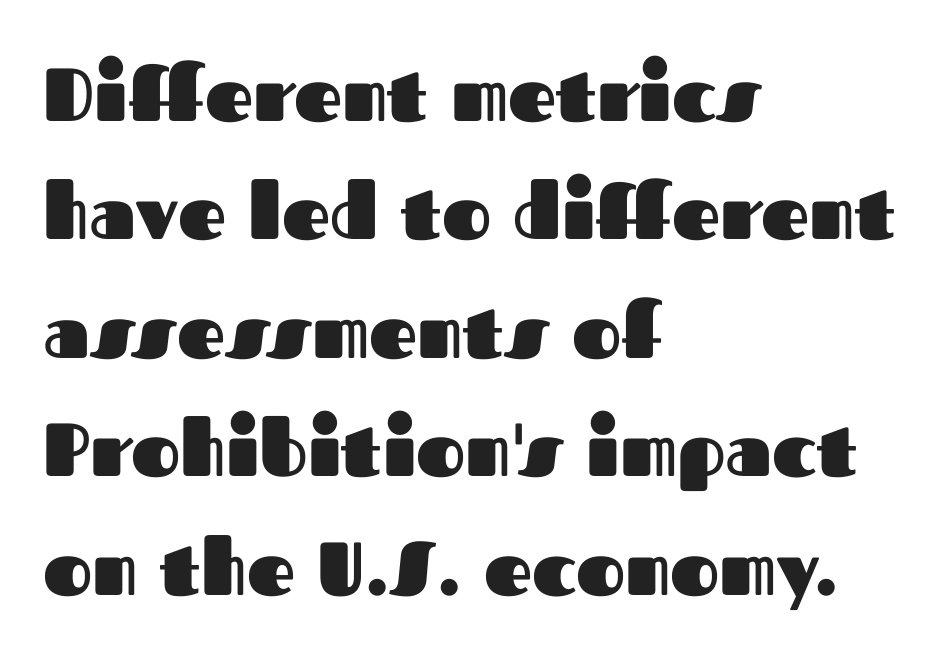
Q: Is the text bold? A: Yes.
Q: Is the text italic (slanted)? A: No, it is upright.
Q: Is the typeface a serif or a sans-serif typeface? A: Sans-serif.
Q: Is the text underlined? A: No.
Q: How is the paragraph aligned? A: Left-aligned.
Q: Is the spacing between letters normal or unusually wide? A: Normal.
Q: Is the spacing between lines tight, normal or loose? A: Normal.
Q: Width (condensed, normal, or wide)? A: Normal.
Q: Stroke contrast? A: Medium.
Q: x-height? A: Medium.
Q: Monospaced? A: No.
